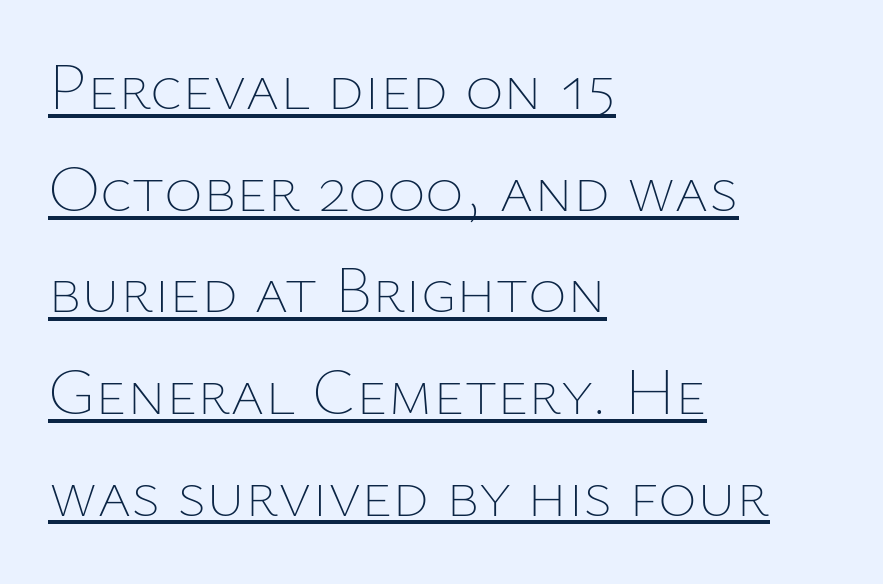
{"italic": "no", "bold": "no", "weight": "thin", "width": "normal", "stroke_contrast": "low", "x_height": "medium", "monospaced": "no", "underline": "yes", "align": "left", "line_spacing": "normal", "line_spacing_ratio": 1.54, "letter_spacing": "normal", "letter_spacing_em": 0.0, "glyph_px": 66}
